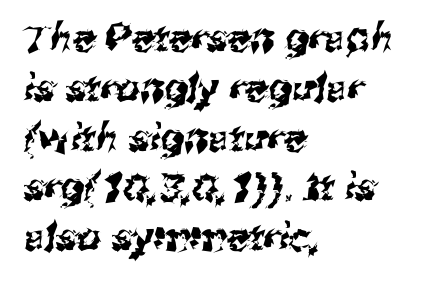
Q: Is the typeface a serif or a sans-serif typeface? A: Sans-serif.
Q: Is the text underlined? A: No.
Q: How is the paragraph aligned? A: Left-aligned.
Q: Is the spacing between letters normal or unusually wide? A: Normal.
Q: Is the spacing between lines tight, normal or loose? A: Normal.
Q: Width (condensed, normal, or wide)? A: Normal.
Q: Stroke contrast? A: Medium.
Q: x-height? A: Medium.
Q: Monospaced? A: No.
